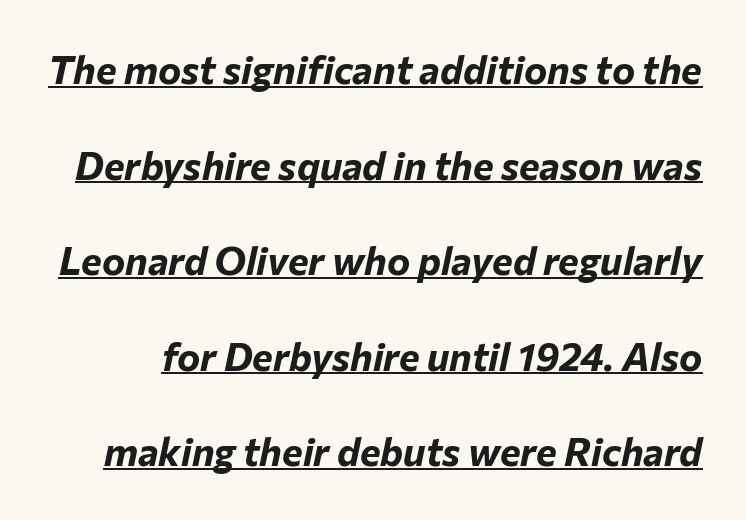
The image shows 39 px bold type, italic (leaning right); set loose line spacing (2.45x), normal letter spacing, underlined; low stroke contrast and a medium x-height.
